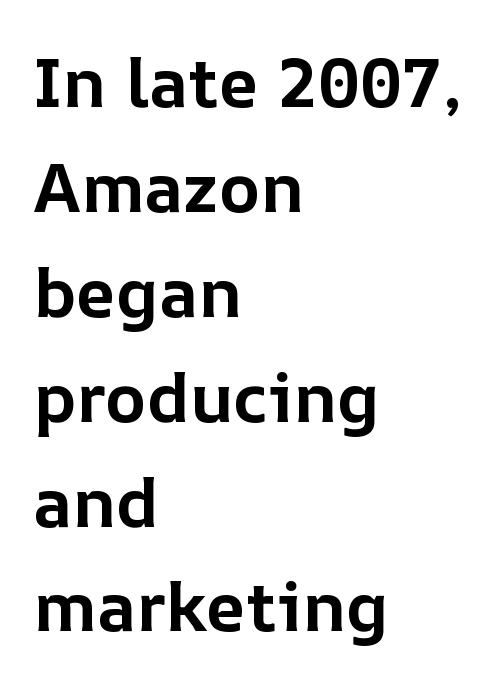
{"italic": "no", "bold": "yes", "weight": "bold", "width": "normal", "stroke_contrast": "low", "x_height": "medium", "monospaced": "no", "underline": "no", "align": "left", "line_spacing": "normal", "line_spacing_ratio": 1.52, "letter_spacing": "normal", "letter_spacing_em": 0.0, "glyph_px": 69}
